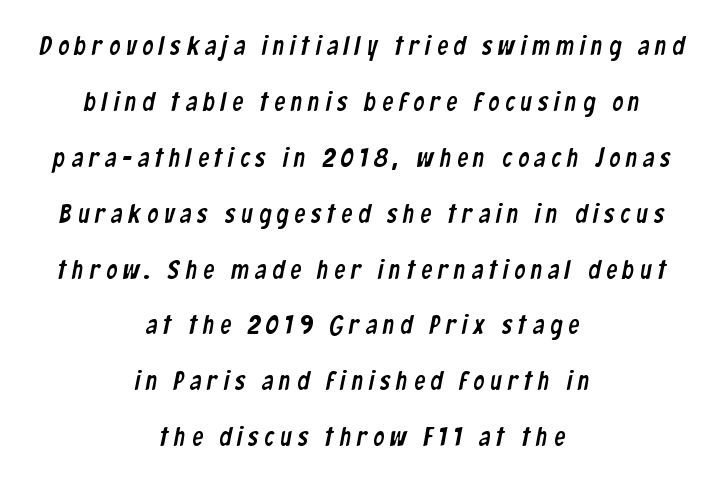
The designer dialed line spacing up above the default. Each line is balanced around a shared central axis. The gap between lines stays unmarked. Inter-character spacing is expanded well beyond the font's built-in metrics.
